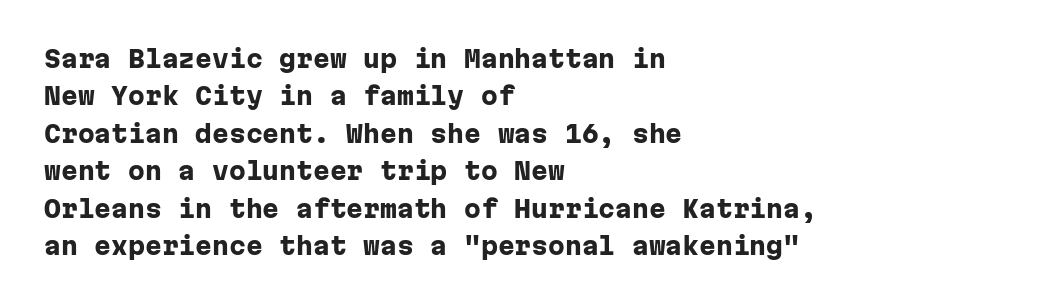
Underline: absent. Strokes here are thick enough to call this a true bold. This block has exactly the height ordinary leading produces. Standard letterfit; no display-style spreading of the glyphs. The lines are quadded left.
